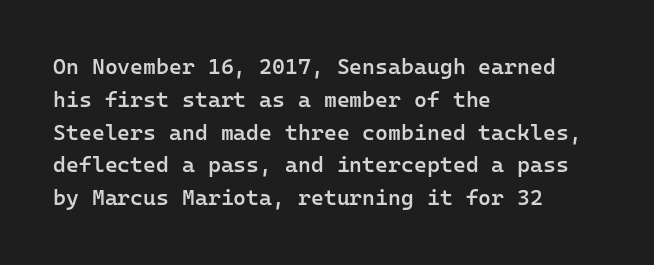
This sample is left-justified, so line endings fall wherever the words run out. Has an underline been added? It has not. The glyphs have the mass of a demibold cut, below bold. Nothing unusual about the tracking: characters are spaced as the font intends.
